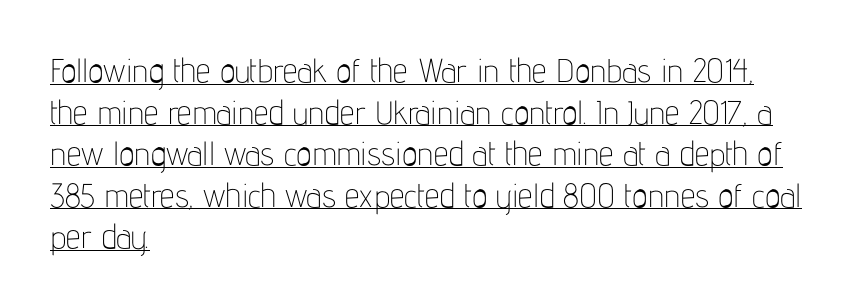
Q: Is the text bold? A: No.
Q: Is the text italic (slanted)? A: No, it is upright.
Q: Is the typeface a serif or a sans-serif typeface? A: Sans-serif.
Q: Is the text underlined? A: Yes.
Q: How is the paragraph aligned? A: Left-aligned.
Q: Is the spacing between letters normal or unusually wide? A: Normal.
Q: Is the spacing between lines tight, normal or loose? A: Normal.
Q: Width (condensed, normal, or wide)? A: Condensed.
Q: Stroke contrast? A: Low.
Q: x-height? A: Medium.
Q: Monospaced? A: No.
